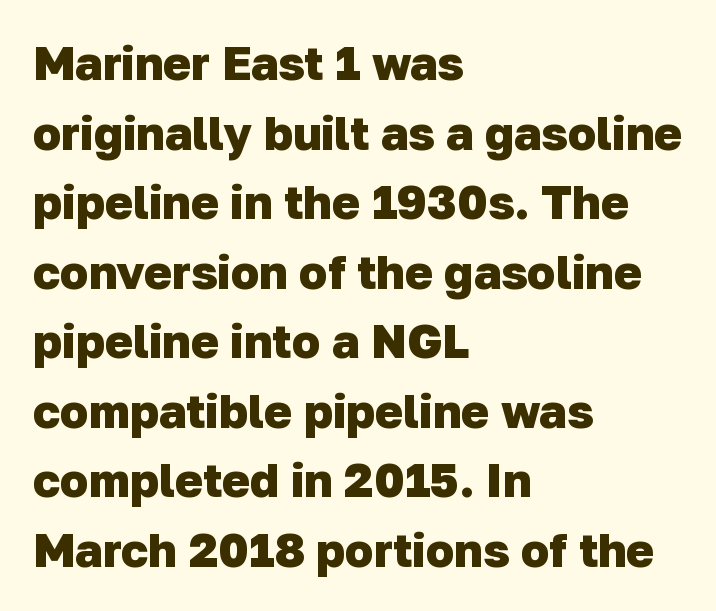
{"serif": "no", "bold": "yes", "weight": "heavy", "width": "normal", "stroke_contrast": "low", "x_height": "medium", "monospaced": "no", "underline": "no", "align": "left", "line_spacing": "normal", "line_spacing_ratio": 1.48, "letter_spacing": "normal", "letter_spacing_em": 0.0, "glyph_px": 47}
